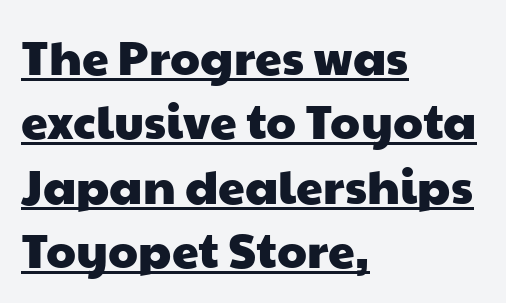
The image shows 48 px wide sans-serif type; set left-aligned, normal line spacing (1.34x), normal letter spacing, underlined; low stroke contrast and a medium x-height.
